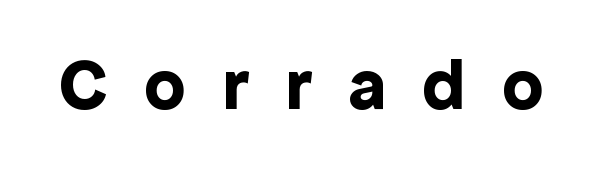
The image shows 74 px bold sans-serif type, upright; set unusually wide letter spacing (+0.49 em), not underlined; a medium x-height.
